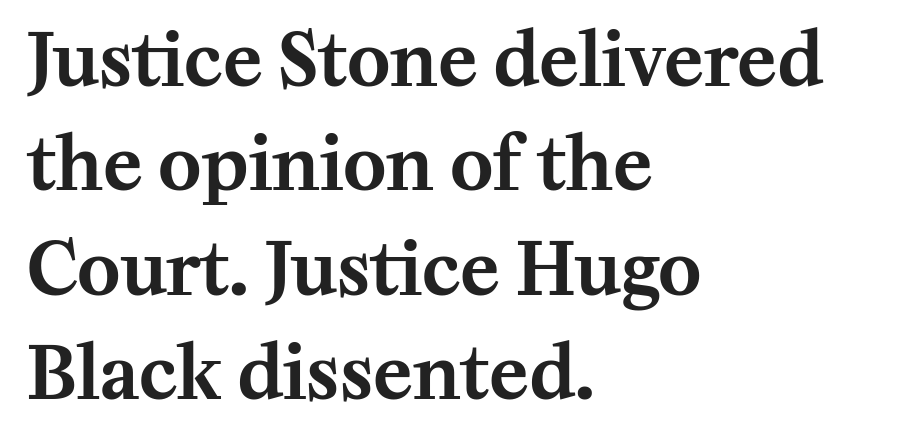
Q: Is the text italic (slanted)? A: No, it is upright.
Q: Is the typeface a serif or a sans-serif typeface? A: Serif.
Q: Is the text underlined? A: No.
Q: How is the paragraph aligned? A: Left-aligned.
Q: Is the spacing between letters normal or unusually wide? A: Normal.
Q: Is the spacing between lines tight, normal or loose? A: Normal.
Q: Width (condensed, normal, or wide)? A: Normal.
Q: Stroke contrast? A: Medium.
Q: x-height? A: Medium.
Q: Monospaced? A: No.
